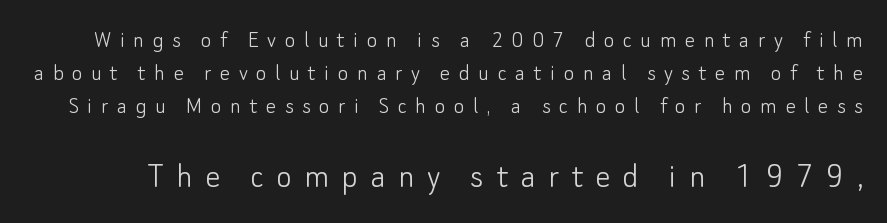
{"serif": "no", "italic": "no", "bold": "no", "weight": "light", "width": "normal", "stroke_contrast": "low", "x_height": "small", "monospaced": "no", "underline": "no", "line_spacing": "normal", "line_spacing_ratio": 1.32, "letter_spacing": "wide", "letter_spacing_em": 0.34, "larger_block": "second", "size_ratio": 1.48, "glyph_px": 37}
